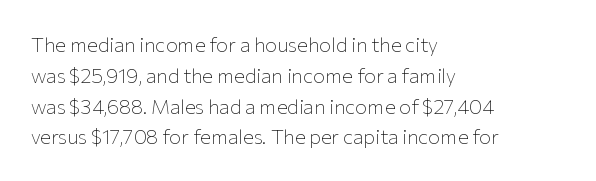
Unmarked baselines from the first word to the last. Between one letter and the next there's only the usual sliver of space. Left-aligned paragraph, ragged on the right. Compared with typical paragraphs, the rows here are spaced about the same. It's the straight-up-and-down kind of type.
